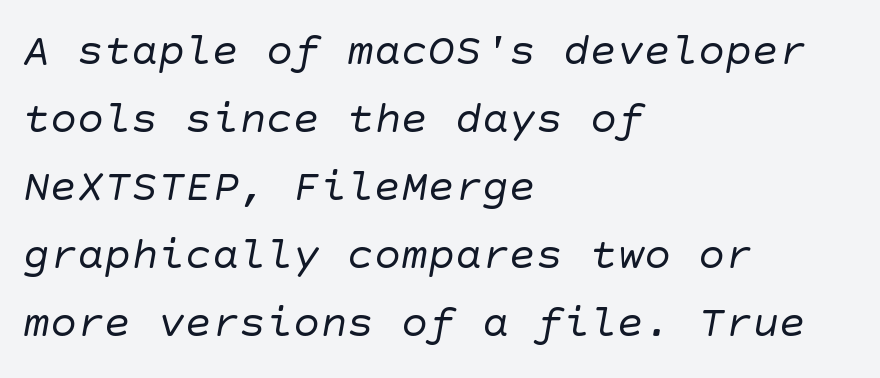
The image shows 45 px regular-weight sans-serif type; set left-aligned, normal line spacing (1.51x), normal letter spacing, not underlined; low stroke contrast and a large x-height.
